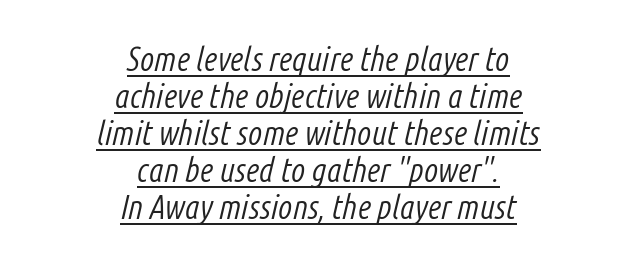
Does a line run under the words? Yes, clearly. Default kerning and tracking; the words read as compact shapes. Regarding leading, the lines here are crowded together. Italic: yes, the glyphs are oblique. Short and long lines alike share a common midpoint. The weight would be labelled regular, book, light, or lighter still.
